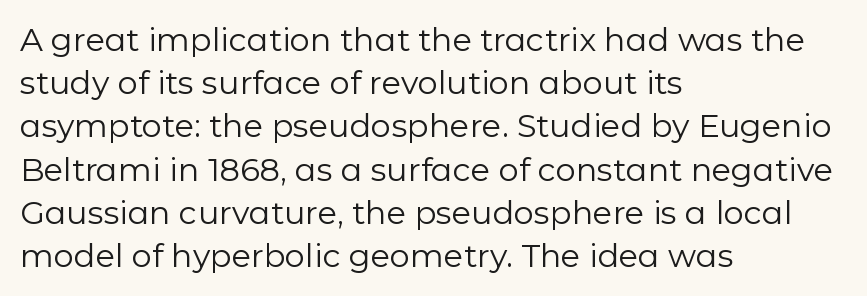
Bold? No — there's no thickening of the strokes. A normal amount of white space separates one row of letters from the next. Examine the stroke ends and you'll find no serifs. Descenders are the only things crossing below the line. Is this a fixed-width face? No — the glyphs have proportional, varying widths. You can tell it's not italic because the verticals are truly vertical.
